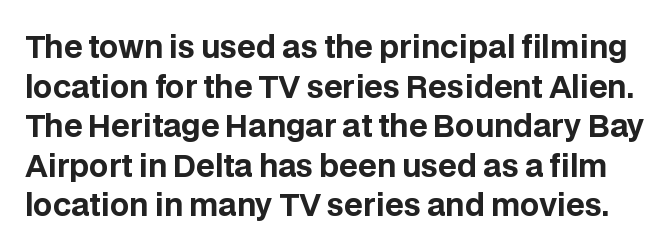
Ordinary non-slanted type is in use. This sample uses plain, unmodified letter spacing. Chunky letters — that's bold for sure. The rendering uses natural spacing where letterforms have individual widths. The passage shown is not underscored anywhere.
